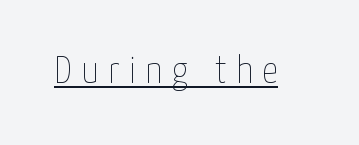
{"italic": "no", "bold": "no", "weight": "thin", "width": "condensed", "stroke_contrast": "low", "x_height": "medium", "monospaced": "no", "underline": "yes", "letter_spacing": "wide", "letter_spacing_em": 0.25, "glyph_px": 39}
